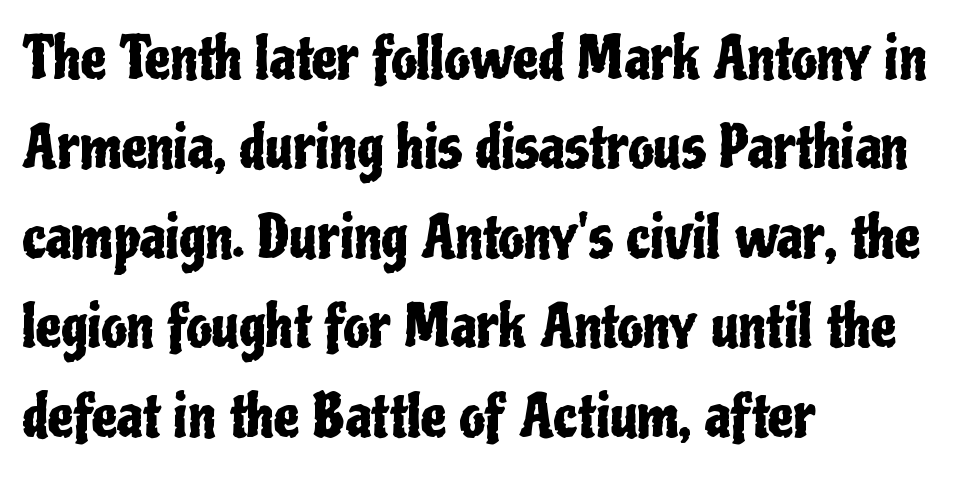
Clear beneath every line of the passage. Default kerning and tracking; the words read as compact shapes. The typeface chosen for these lines omits serifs. Students, observe: this is what conventionally led text looks like. Every row of glyphs begins at an identical x-position on the left. This sample uses an upright cut, with every glyph sitting square on the baseline.
